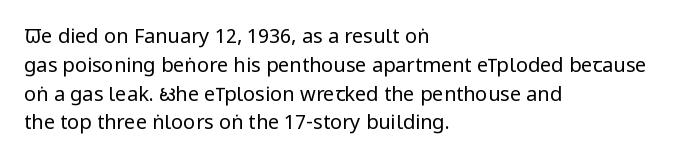
Q: Is the text bold? A: No.
Q: Is the text italic (slanted)? A: No, it is upright.
Q: Is the text underlined? A: No.
Q: How is the paragraph aligned? A: Left-aligned.
Q: Is the spacing between letters normal or unusually wide? A: Normal.
Q: Is the spacing between lines tight, normal or loose? A: Normal.
